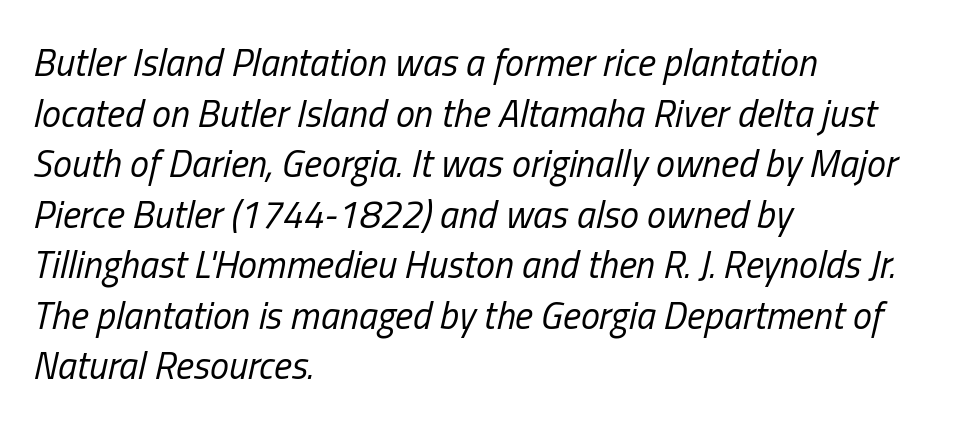
{"italic": "yes", "lean": "right", "slant_degrees": 13, "bold": "no", "weight": "regular", "width": "condensed", "stroke_contrast": "low", "x_height": "medium", "monospaced": "no", "underline": "no", "align": "left", "line_spacing": "normal", "line_spacing_ratio": 1.33, "letter_spacing": "normal", "letter_spacing_em": 0.0, "glyph_px": 38}
